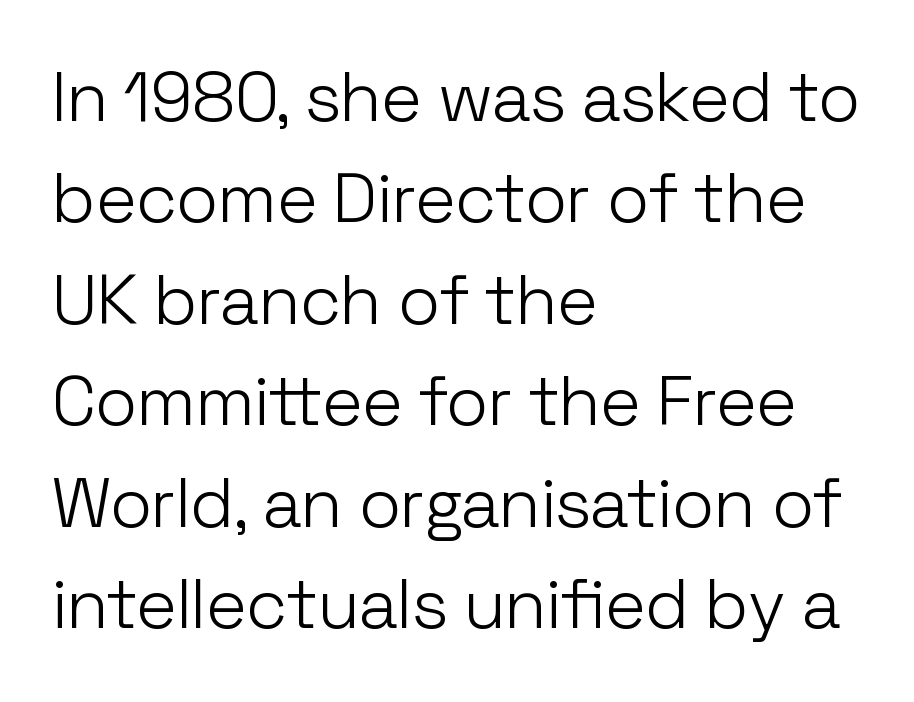
Nobody touched the tracking dial on this one. Nobody drew a line under any word here. The characters display no serif detailing; their extremities are plain. Short and long lines alike share a common starting point at left. This sample uses an upright cut, with every glyph sitting square on the baseline.
